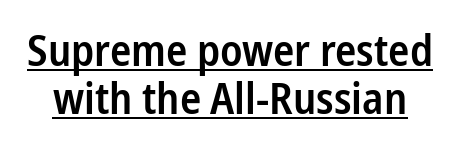
Leading is clearly below the norm, producing a dense column. The horizontal fit of the characters is conventional and even. This is sans-serif lettering, the kind often seen on screens and signage. Somebody hit Ctrl+U on this one — the words are underlined. Nope, not italic — everything's standing straight.
